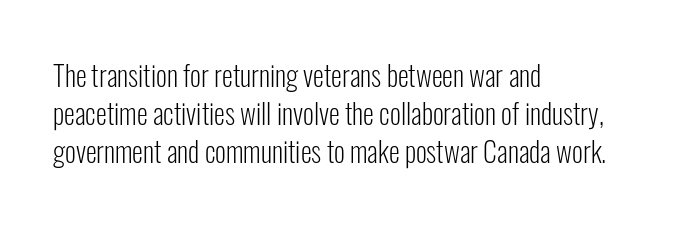
{"serif": "no", "italic": "no", "bold": "no", "weight": "light", "width": "condensed", "stroke_contrast": "low", "x_height": "medium", "monospaced": "no", "underline": "no", "align": "left", "line_spacing": "normal", "line_spacing_ratio": 1.35, "letter_spacing": "normal", "letter_spacing_em": 0.0, "glyph_px": 28}
